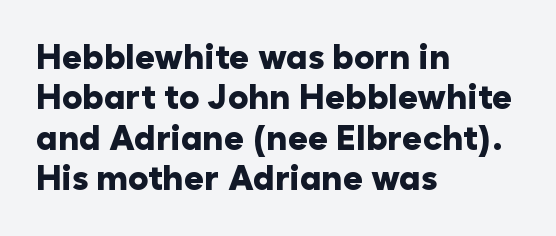
The glyphs in this specimen are sans serif. Is the letter spacing exaggerated? No — it looks like the ordinary default. A roman cut, with each character standing at attention. This sample has the flowing, uneven cadence of proportional lettering. Each line starts at the same left margin while the right side varies. The rendering uses a bold face; every stroke is thick and dark.
